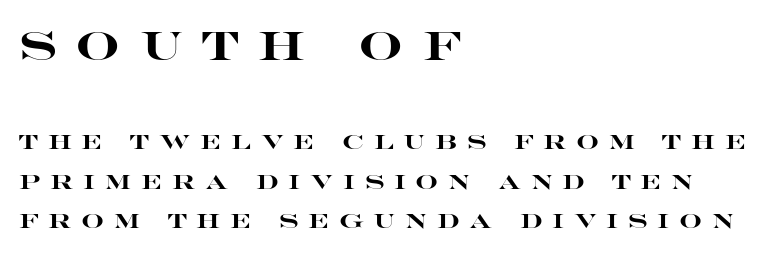
Q: Is the text bold? A: Yes.
Q: Is the text italic (slanted)? A: No, it is upright.
Q: Is the typeface a serif or a sans-serif typeface? A: Serif.
Q: Is the text underlined? A: No.
Q: How is the paragraph aligned? A: Left-aligned.
Q: Is the spacing between letters normal or unusually wide? A: Unusually wide.
Q: Is the spacing between lines tight, normal or loose? A: Loose.
Q: Which block of text is set in a larger size, the first (top) or the second (bottom)? A: The first (top) one.
Q: Width (condensed, normal, or wide)? A: Wide.
Q: Stroke contrast? A: High.
Q: x-height? A: Large.
Q: Monospaced? A: No.
